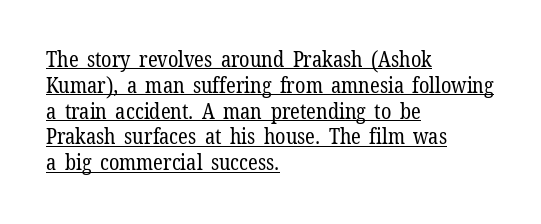
The image shows 21 px text type, upright; set left-aligned, line spacing 1.23x, normal letter spacing, underlined.
